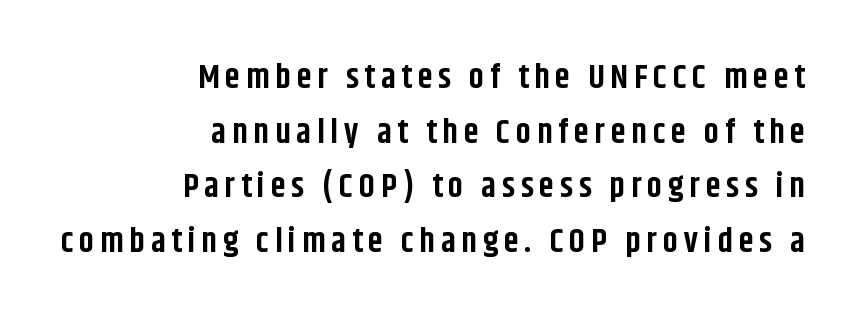
Q: Is the text bold? A: Yes.
Q: Is the text italic (slanted)? A: No, it is upright.
Q: Is the typeface a serif or a sans-serif typeface? A: Sans-serif.
Q: Is the text underlined? A: No.
Q: How is the paragraph aligned? A: Right-aligned.
Q: Is the spacing between lines tight, normal or loose? A: Normal.
Q: Width (condensed, normal, or wide)? A: Condensed.
Q: Stroke contrast? A: Low.
Q: x-height? A: Large.
Q: Monospaced? A: No.
